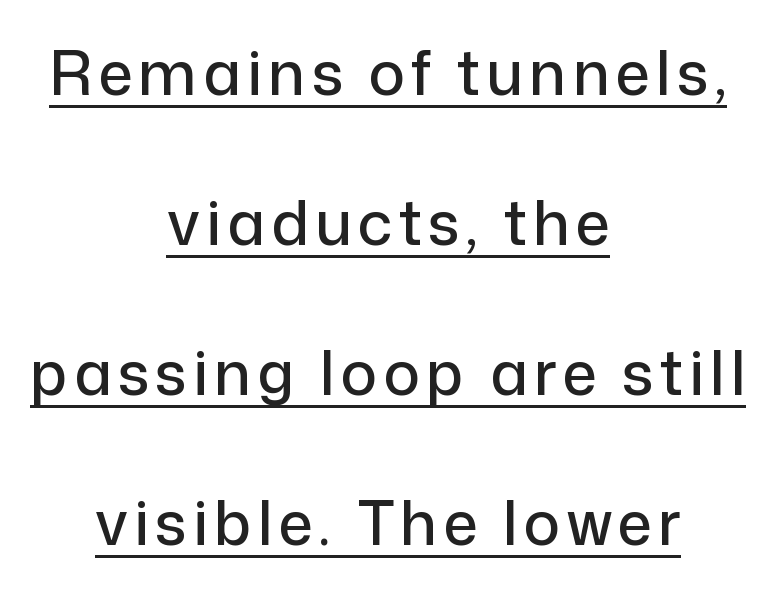
The image shows 61 px sans-serif type, upright; set centered, loose line spacing (2.46x), underlined; low stroke contrast and a medium x-height.
